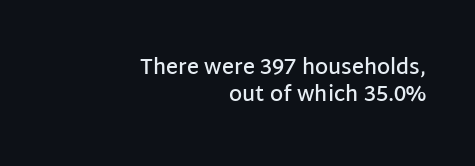
Q: Is the text bold? A: Semi-bold.
Q: Is the text italic (slanted)? A: No, it is upright.
Q: Is the text underlined? A: No.
Q: How is the paragraph aligned? A: Right-aligned.
Q: Is the spacing between letters normal or unusually wide? A: Normal.
Q: Is the spacing between lines tight, normal or loose? A: Normal.
